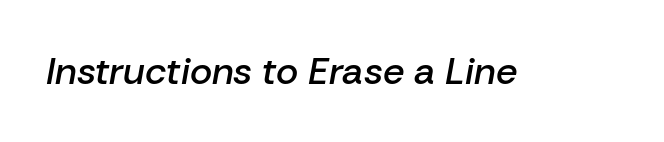
Look at the stroke-to-counter ratio: somewhat heavy, a semibold. Spacing verdict: proportional, widths tailored to each character. Style check: oblique. The gap between lines stays unmarked.
